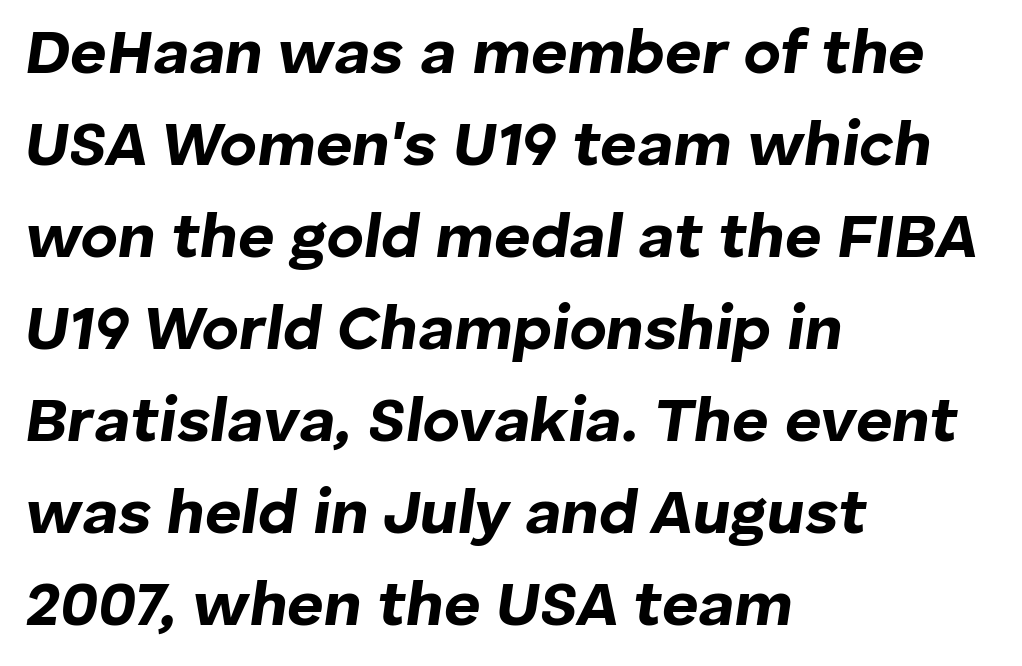
Is this a fixed-width face? No — the glyphs have proportional, varying widths. Rule under the text: the space is simply empty. Caption: bold face, heavy strokes. Compared with a centered layout, this one pins lines to the left instead.
